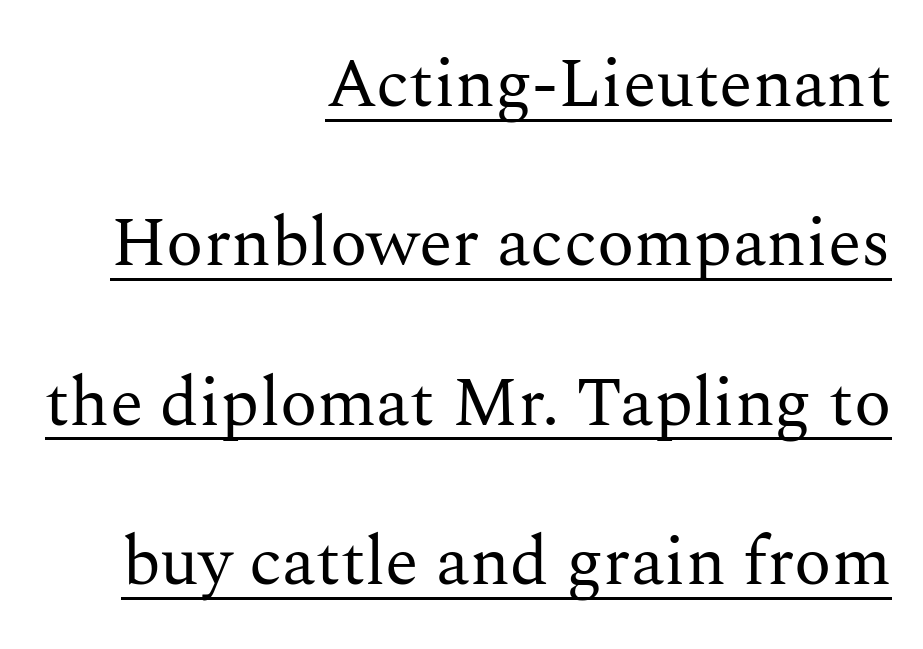
Decoration check: the copy is underlined. You could not count columns in this text — the font is proportionally spaced. This rendering leaves character spacing at its baseline value. Posture: vertical. Line ends are locked; line starts wander. Serif or sans? Serif — the stroke terminals have little feet.
